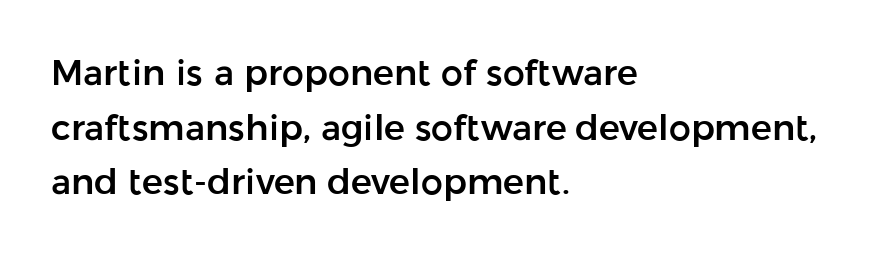
{"serif": "no", "italic": "no", "width": "normal", "stroke_contrast": "low", "x_height": "medium", "monospaced": "no", "underline": "no", "align": "left", "line_spacing": "normal", "line_spacing_ratio": 1.56, "letter_spacing": "normal", "letter_spacing_em": 0.0, "glyph_px": 35}
